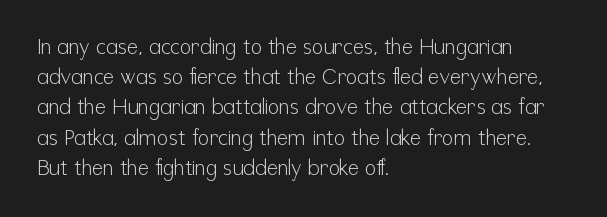
{"italic": "no", "bold": "no", "underline": "no", "align": "left", "line_spacing": "normal", "line_spacing_ratio": 1.44, "letter_spacing": "normal", "letter_spacing_em": 0.0, "glyph_px": 21}
